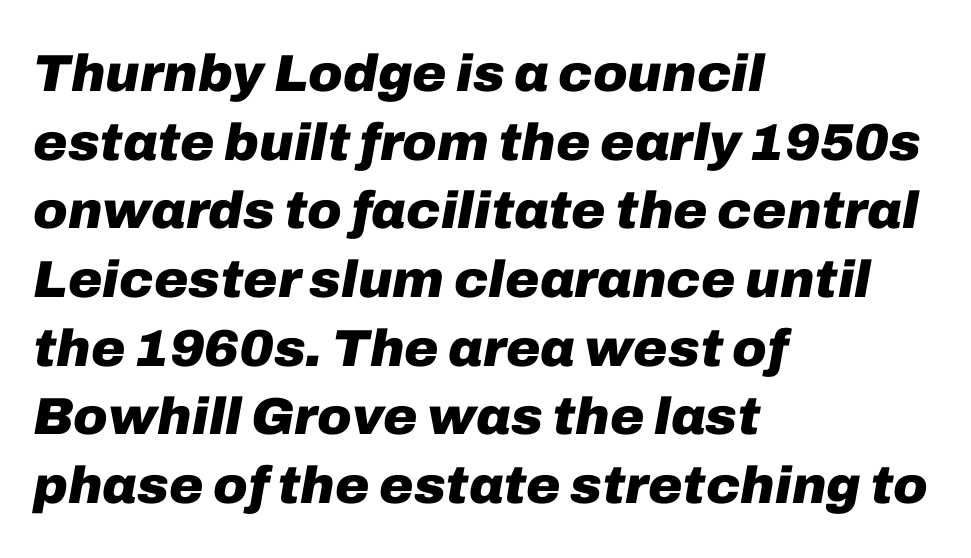
Q: Is the text bold? A: Yes.
Q: Is the text italic (slanted)? A: Yes, it leans right by about 10 degrees.
Q: Is the text underlined? A: No.
Q: How is the paragraph aligned? A: Left-aligned.
Q: Is the spacing between letters normal or unusually wide? A: Normal.
Q: Is the spacing between lines tight, normal or loose? A: Normal.
Q: Width (condensed, normal, or wide)? A: Normal.
Q: Stroke contrast? A: Low.
Q: x-height? A: Medium.
Q: Monospaced? A: No.
